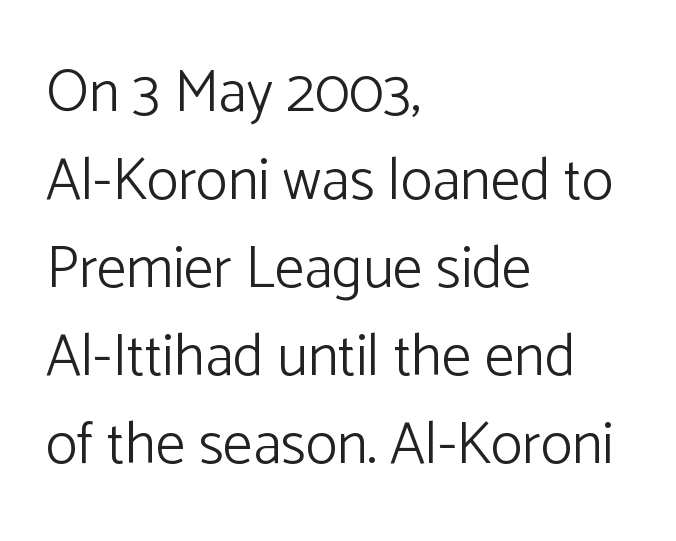
Q: Is the text bold? A: No.
Q: Is the text italic (slanted)? A: No, it is upright.
Q: Is the typeface a serif or a sans-serif typeface? A: Sans-serif.
Q: Is the text underlined? A: No.
Q: How is the paragraph aligned? A: Left-aligned.
Q: Is the spacing between letters normal or unusually wide? A: Normal.
Q: Is the spacing between lines tight, normal or loose? A: Normal.
Q: Width (condensed, normal, or wide)? A: Normal.
Q: Stroke contrast? A: Low.
Q: x-height? A: Medium.
Q: Monospaced? A: No.
